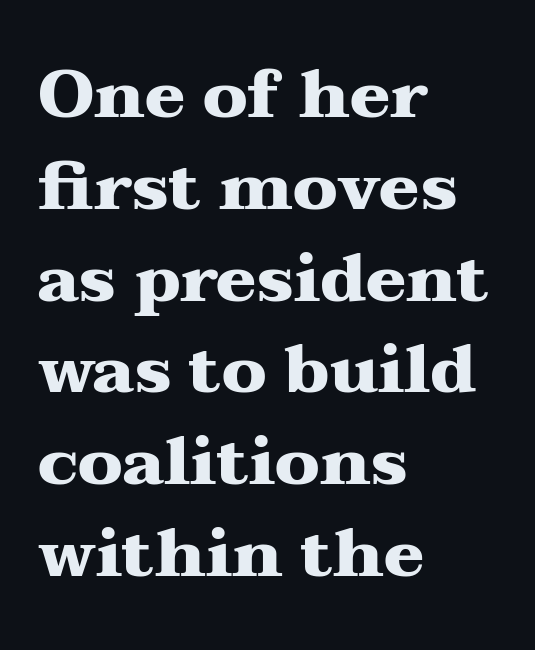
You could not count columns in this text — the font is proportionally spaced. Its strokes are broad and dark, the hallmark of bold type. The space beneath each line is pristine and unruled. Baseline-to-baseline distance is the conventional proportion of letter height. Caption: multi-line text, flush left, ragged right. These lines keep a tight, regular rhythm from letter to letter.
